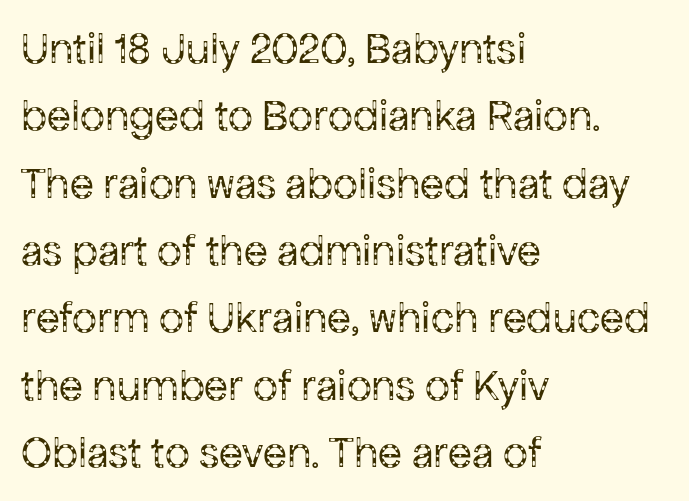
The image shows 44 px regular-weight sans-serif type, upright; set left-aligned, normal line spacing (1.53x), normal letter spacing, not underlined; low stroke contrast and a medium x-height.
